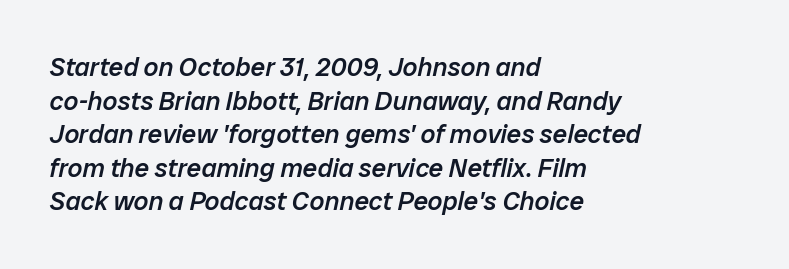
{"italic": "yes", "lean": "right", "slant_degrees": 12, "bold": "semi", "underline": "no", "align": "left", "line_spacing": "normal", "line_spacing_ratio": 1.29, "letter_spacing": "normal", "letter_spacing_em": 0.0, "glyph_px": 26}
